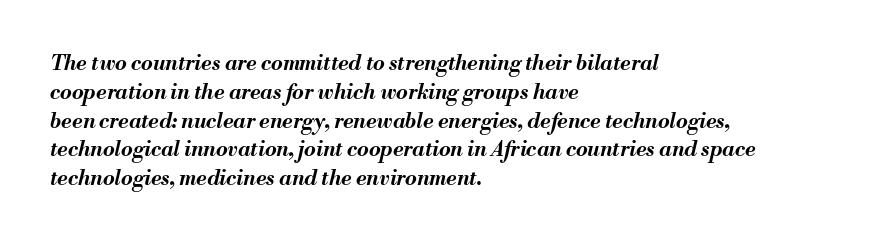
Q: Is the text bold? A: Yes.
Q: Is the text italic (slanted)? A: Yes, it leans right by about 13 degrees.
Q: Is the text underlined? A: No.
Q: How is the paragraph aligned? A: Left-aligned.
Q: Is the spacing between letters normal or unusually wide? A: Normal.
Q: Is the spacing between lines tight, normal or loose? A: Normal.
